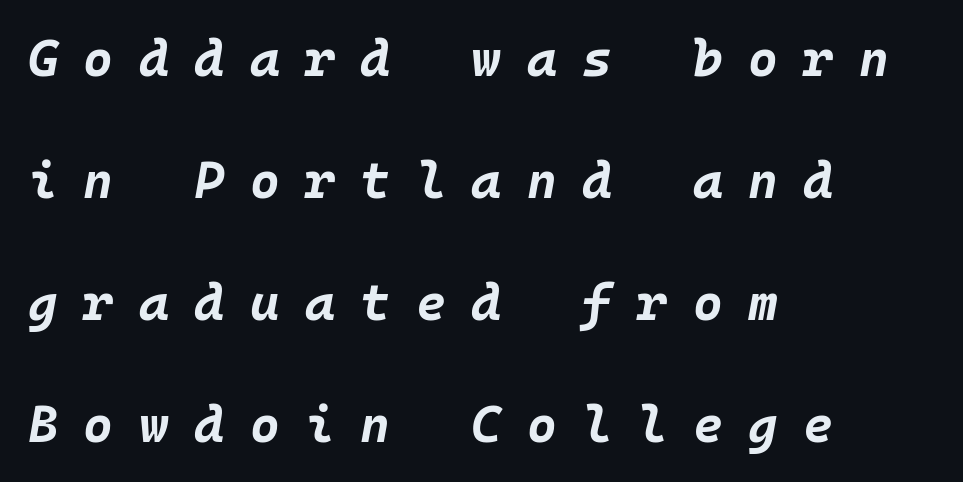
{"italic": "yes", "lean": "right", "slant_degrees": 10, "bold": "yes", "weight": "bold", "width": "normal", "stroke_contrast": "low", "x_height": "large", "monospaced": "yes", "underline": "no", "align": "left", "line_spacing": "loose", "line_spacing_ratio": 2.39, "letter_spacing": "wide", "letter_spacing_em": 0.5, "glyph_px": 51}
